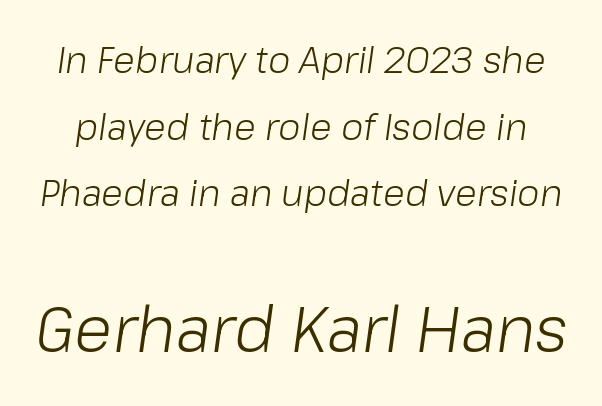
Q: Is the text bold? A: No.
Q: Is the text italic (slanted)? A: Yes, it leans right by about 8 degrees.
Q: Is the text underlined? A: No.
Q: Is the spacing between letters normal or unusually wide? A: Normal.
Q: Which block of text is set in a larger size, the first (top) or the second (bottom)? A: The second (bottom) one.
Q: Width (condensed, normal, or wide)? A: Normal.
Q: Stroke contrast? A: Low.
Q: x-height? A: Medium.
Q: Monospaced? A: No.
